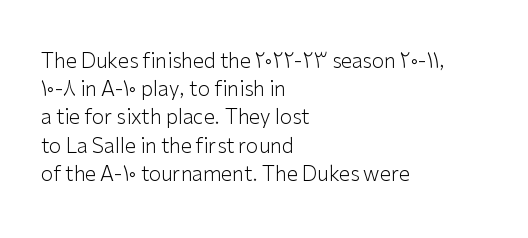
Nobody drew a line under any word here. When letters stand straight like this, we call the style roman or upright. The lines sit at an ordinary, default distance from one another. Summary of weight: not heavy and not bold.
